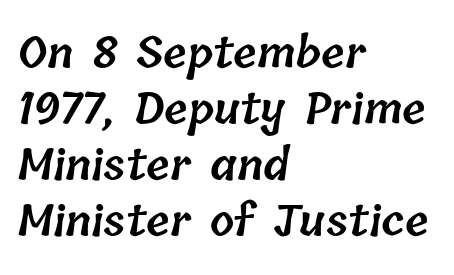
Successive baselines arrive at the customary interval. Bold? Not quite — semibold, heavier than regular but stopping short. Think of a printed novel: that variable character pitch is what you see here. The glyphs are unaccompanied by any horizontal stroke below them. Reading down the block, your eye returns to a fixed left position each line.
